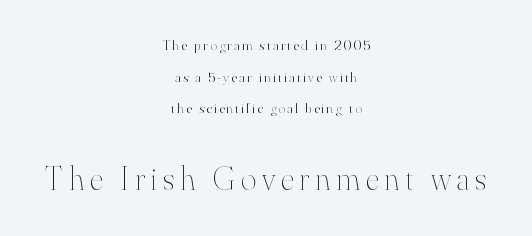
The image shows 33 px thin type, upright; set centered, loose line spacing (2.26x), not underlined; the second (bottom) block is 2.36x larger; high stroke contrast and a small x-height.
